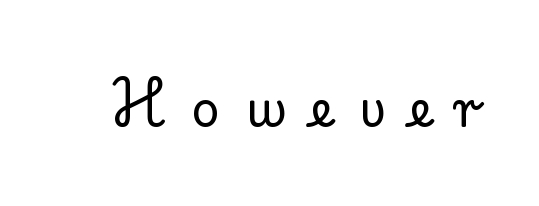
The axis of the letterforms is exactly vertical. The letters advance in unequal steps, a hallmark of proportional type. The letters look calm and open, with moderate or lighter stems. This sample uses expanded letter spacing, leaving extra air between glyphs.
